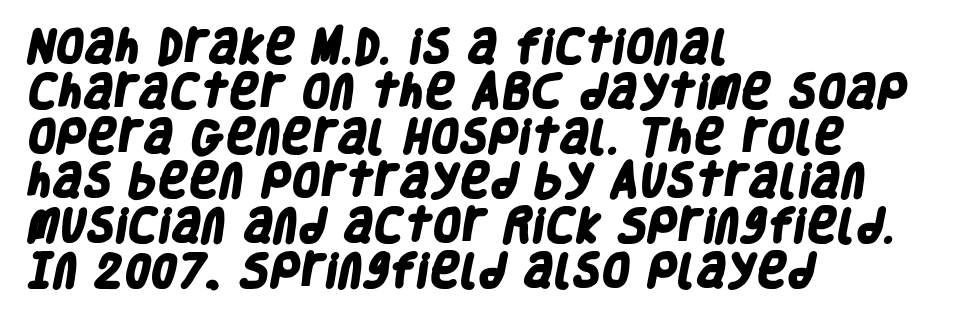
Q: Is the text bold? A: Yes.
Q: Is the typeface a serif or a sans-serif typeface? A: Sans-serif.
Q: Is the text underlined? A: No.
Q: How is the paragraph aligned? A: Left-aligned.
Q: Is the spacing between letters normal or unusually wide? A: Normal.
Q: Width (condensed, normal, or wide)? A: Condensed.
Q: Stroke contrast? A: Low.
Q: x-height? A: Large.
Q: Monospaced? A: No.
